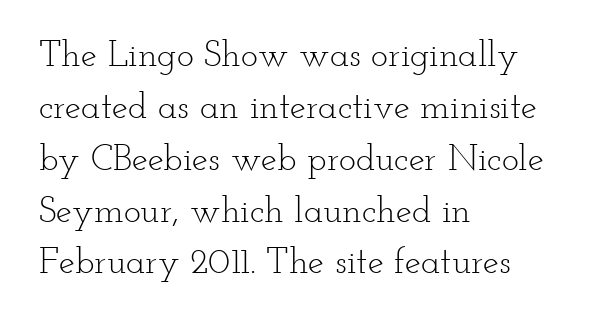
The image shows 36 px light, wide serif type, upright; set left-aligned, normal line spacing (1.44x), normal letter spacing, not underlined; low stroke contrast and a small x-height.
